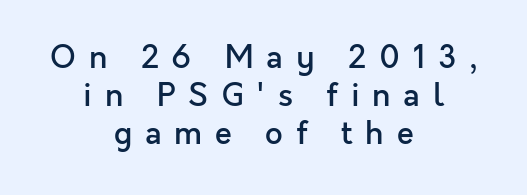
{"serif": "no", "italic": "no", "bold": "semi", "weight": "semibold", "width": "normal", "x_height": "medium", "monospaced": "no", "underline": "no", "align": "center", "line_spacing_ratio": 1.22, "letter_spacing": "wide", "letter_spacing_em": 0.41, "glyph_px": 31}
